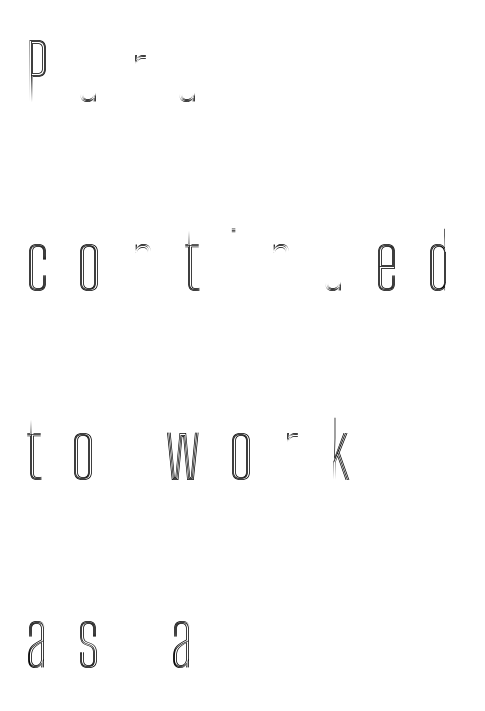
Q: Is the text italic (slanted)? A: No, it is upright.
Q: Is the text underlined? A: No.
Q: How is the paragraph aligned? A: Left-aligned.
Q: Is the spacing between letters normal or unusually wide? A: Unusually wide.
Q: Is the spacing between lines tight, normal or loose? A: Loose.
Q: Width (condensed, normal, or wide)? A: Condensed.
Q: x-height? A: Medium.
Q: Monospaced? A: No.
